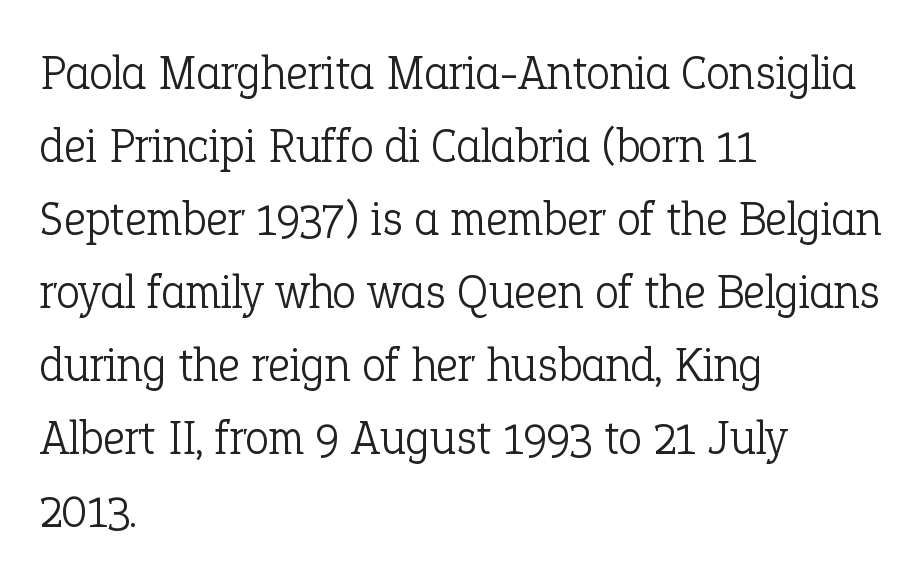
The image shows 48 px light serif type, upright; set left-aligned, normal line spacing (1.52x), normal letter spacing, not underlined; low stroke contrast and a medium x-height.
